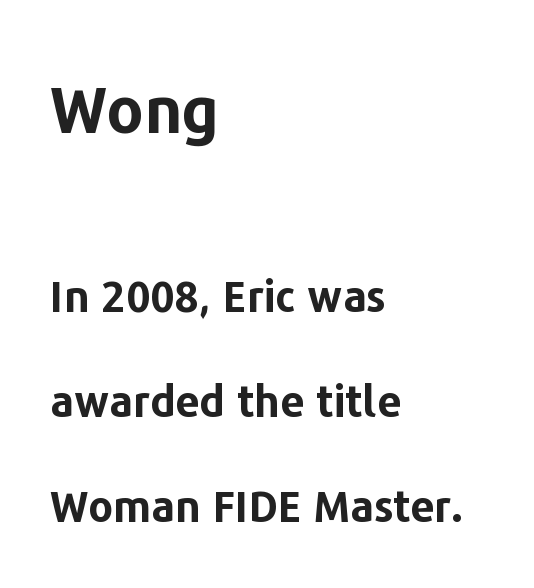
{"serif": "no", "italic": "no", "bold": "yes", "weight": "bold", "width": "normal", "stroke_contrast": "low", "x_height": "medium", "monospaced": "no", "underline": "no", "align": "left", "line_spacing": "loose", "line_spacing_ratio": 2.44, "letter_spacing": "normal", "letter_spacing_em": 0.0, "larger_block": "first", "size_ratio": 1.49, "glyph_px": 64}
